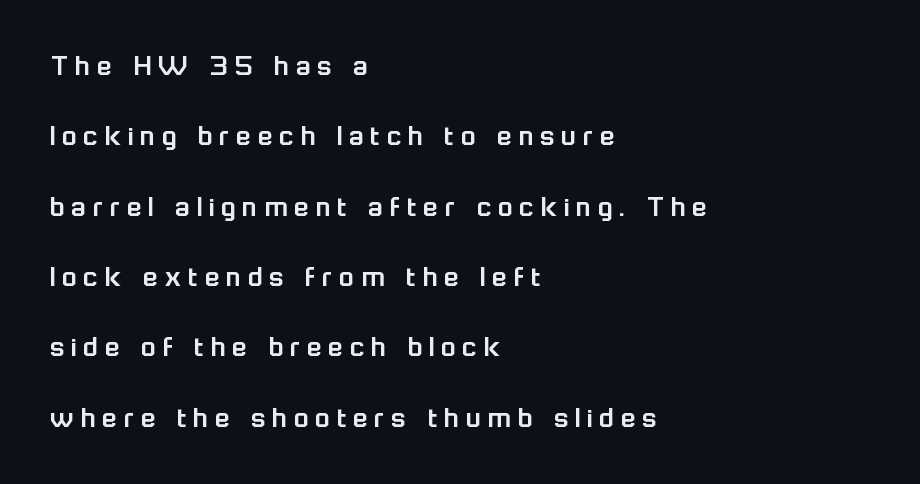
The image shows 31 px sans-serif type, upright; set left-aligned, loose line spacing (2.27x), unusually wide letter spacing (+0.21 em), not underlined; low stroke contrast and a medium x-height.
